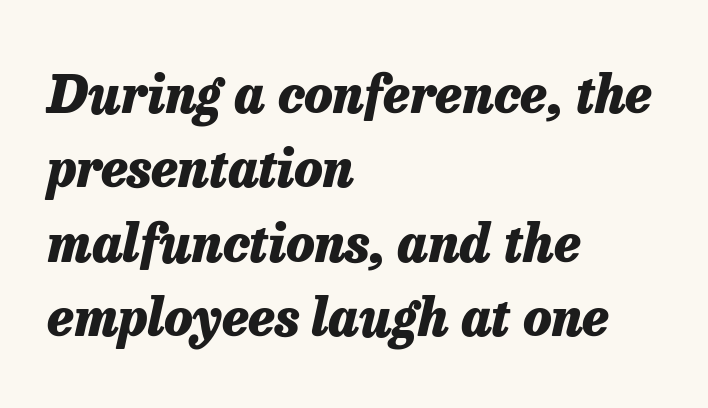
{"italic": "yes", "lean": "right", "slant_degrees": 13, "bold": "yes", "weight": "heavy", "width": "normal", "stroke_contrast": "low", "x_height": "medium", "monospaced": "no", "underline": "no", "align": "left", "line_spacing": "normal", "line_spacing_ratio": 1.43, "letter_spacing": "normal", "letter_spacing_em": 0.0, "glyph_px": 52}
